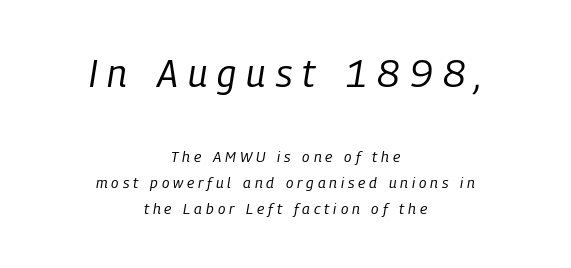
{"italic": "yes", "lean": "right", "slant_degrees": 9, "bold": "no", "weight": "regular", "width": "condensed", "stroke_contrast": "low", "x_height": "medium", "monospaced": "no", "underline": "no", "align": "center", "line_spacing_ratio": 1.74, "letter_spacing": "wide", "letter_spacing_em": 0.26, "larger_block": "first", "size_ratio": 2.53, "glyph_px": 38}
